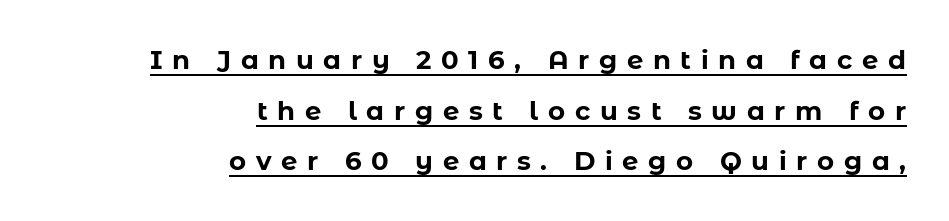
Q: Is the text bold? A: Yes.
Q: Is the text italic (slanted)? A: No, it is upright.
Q: Is the text underlined? A: Yes.
Q: How is the paragraph aligned? A: Right-aligned.
Q: Is the spacing between letters normal or unusually wide? A: Unusually wide.
Q: Is the spacing between lines tight, normal or loose? A: Loose.
